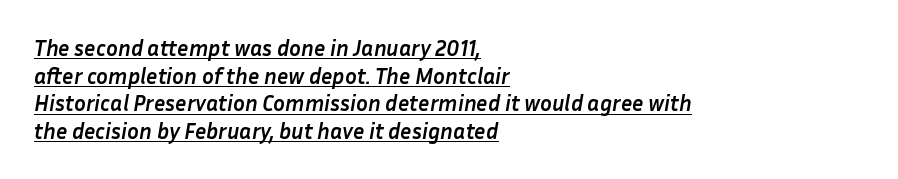
Weight: bold. Designer's note — italics engaged. The tracking reads as untouched default to a designer's eye. Layout note: lines flush left.
